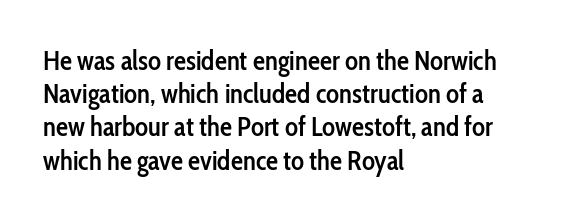
The image shows 27 px text type, upright; set left-aligned, line spacing 1.23x, normal letter spacing, not underlined.
